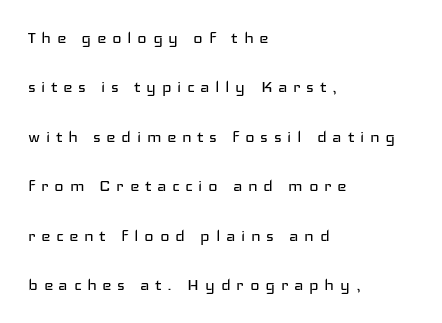
Leftover space on each line is placed entirely after the last word. Is there much room between lines? Yes — plenty of vertical air separates them. Counters stay open thanks to moderate or lighter strokes. Compared with typical body copy, the letter spacing here is much looser. It's the straight-up-and-down kind of type. Plain, unruled lines of type.
